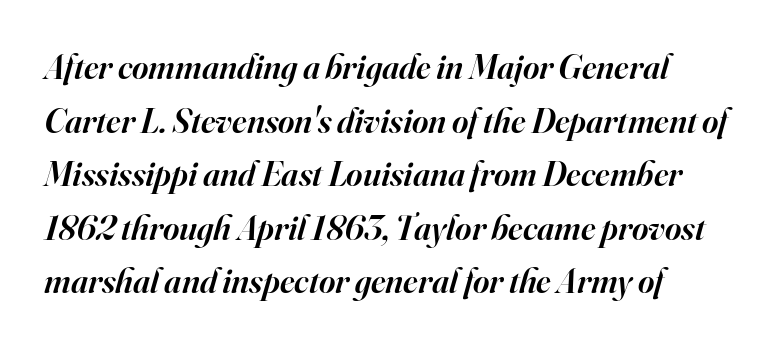
The image shows 35 px semibold serif type, italic (leaning right); set left-aligned, normal line spacing (1.53x), normal letter spacing, not underlined; high stroke contrast and a small x-height.
